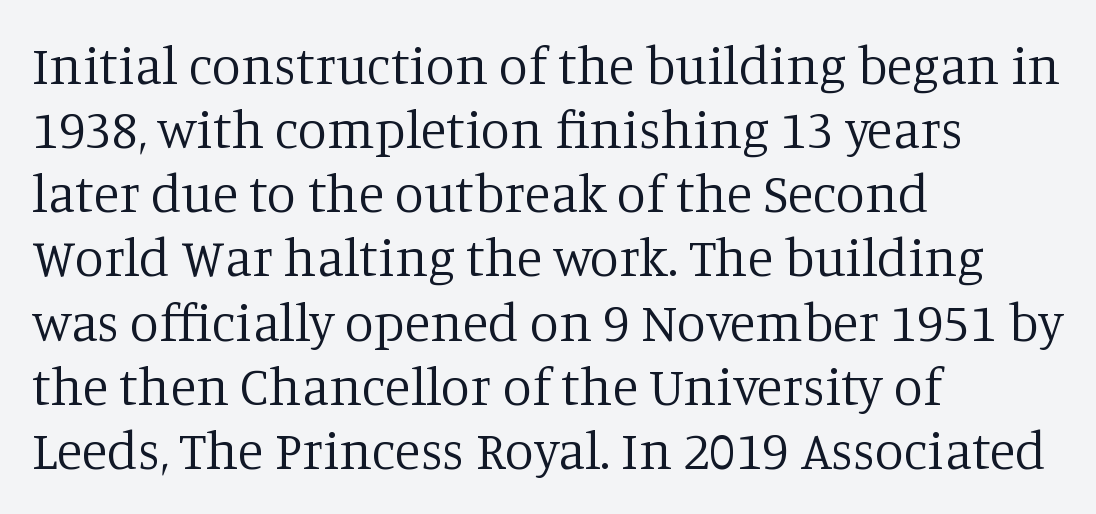
Q: Is the text bold? A: No.
Q: Is the text italic (slanted)? A: No, it is upright.
Q: Is the typeface a serif or a sans-serif typeface? A: Serif.
Q: Is the text underlined? A: No.
Q: How is the paragraph aligned? A: Left-aligned.
Q: Is the spacing between letters normal or unusually wide? A: Normal.
Q: Width (condensed, normal, or wide)? A: Normal.
Q: Stroke contrast? A: Low.
Q: x-height? A: Large.
Q: Monospaced? A: No.
